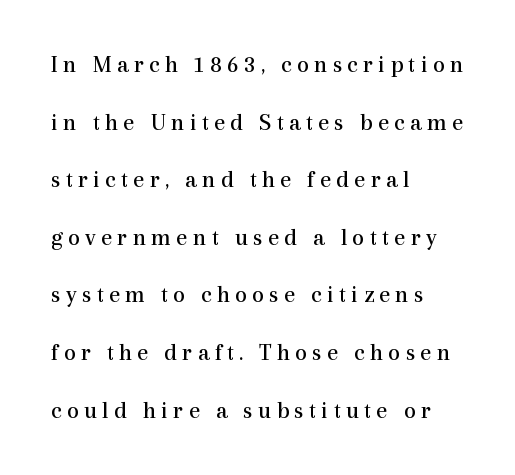
Each new line begins a long way beneath the previous one. If you drew a line through each stem, it would be perfectly vertical. These glyphs show unthickened strokes, regular width or finer. The words here are not underlined. Glyph-to-glyph distance is far greater than everyday printed text. Horizontal alignment here is leftward, the default for most running prose.
